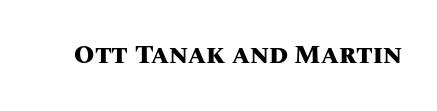
Only glyphs here, with clear space below each row. Rendered with straight, roman letterforms. The glyphs have the mass of a bold cut. Observe the ordinary spacing: letters are neighbours, not strangers.
